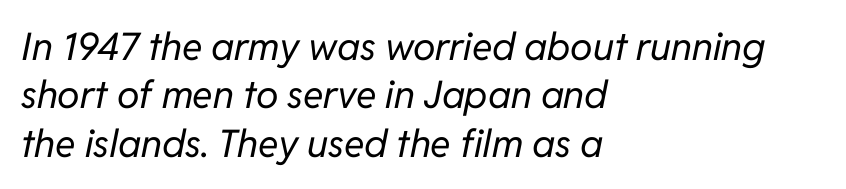
The image shows 38 px regular-weight type, italic (leaning right); set left-aligned, normal line spacing (1.27x), normal letter spacing, not underlined; low stroke contrast and a medium x-height.
